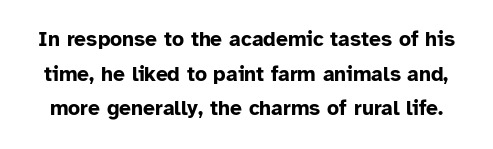
Q: Is the text bold? A: Yes.
Q: Is the text italic (slanted)? A: No, it is upright.
Q: Is the text underlined? A: No.
Q: Is the spacing between letters normal or unusually wide? A: Normal.
Q: Is the spacing between lines tight, normal or loose? A: Normal.
